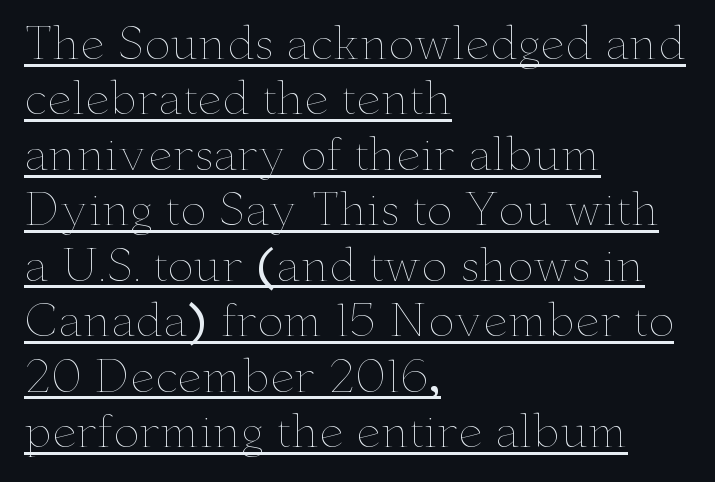
Like a heading marked for emphasis, these lines bear an underscore. Does the copy run flush right? No — it runs flush left. Stroke thickness stays within the range of a standard reading face or lighter. Unlike italic type, these characters show no tilt at all.
